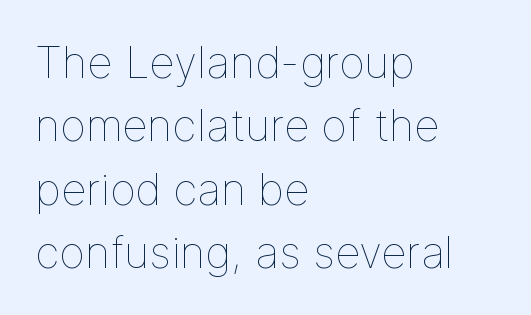
Has an underline been added? It has not. This block has exactly the height ordinary leading produces. Spacing verdict: proportional, widths tailored to each character. Notice how the passage keeps a crisp vertical edge on the left only. The gaps between neighbouring characters are ordinary and unremarkable.
